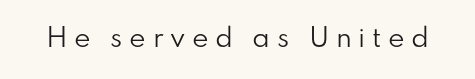
{"italic": "no", "bold": "no", "underline": "no", "letter_spacing": "wide", "letter_spacing_em": 0.26, "glyph_px": 25}
